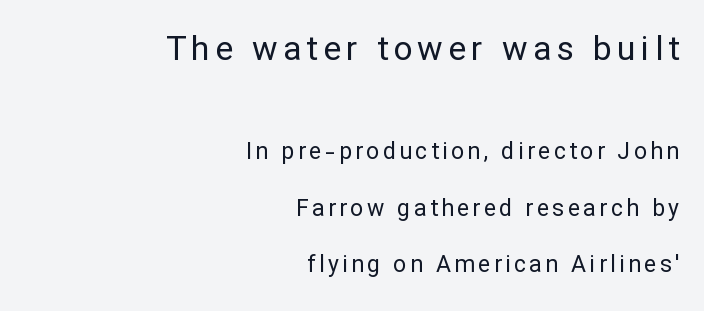
The image shows 34 px regular-weight sans-serif type, upright; set right-aligned, loose line spacing (2.45x), not underlined; the first (top) block is 1.48x larger; low stroke contrast and a medium x-height.
